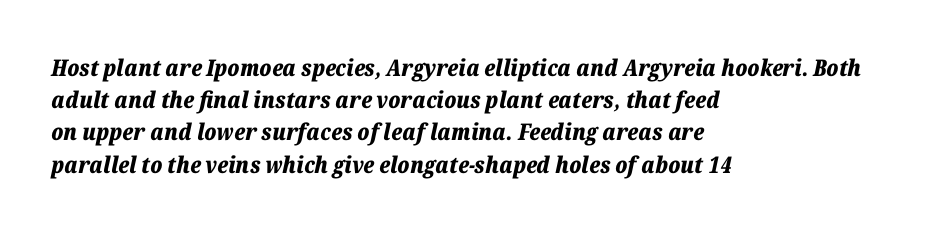
Vertical spacing — default. Has an underline been added? It has not. The tracking reads as untouched default to a designer's eye. The glyphs have the mass of a bold cut. Is the type slanted? Yes — the strokes lean at a clear angle.
